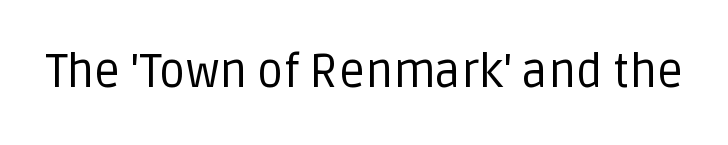
{"serif": "no", "italic": "no", "bold": "no", "weight": "regular", "width": "normal", "stroke_contrast": "low", "x_height": "large", "monospaced": "no", "underline": "no", "letter_spacing": "normal", "letter_spacing_em": 0.0, "glyph_px": 46}
